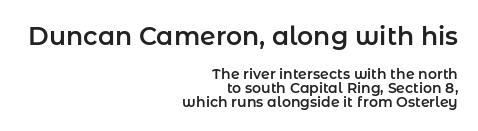
{"italic": "no", "underline": "no", "align": "right", "line_spacing": "tight", "line_spacing_ratio": 1.0, "letter_spacing": "normal", "letter_spacing_em": 0.0, "larger_block": "first", "size_ratio": 1.79, "glyph_px": 25}
